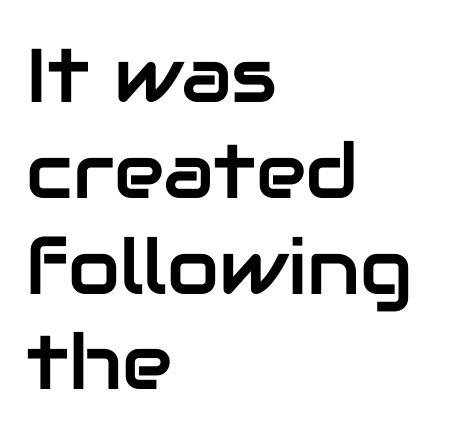
Has an underline been added? It has not. Between one letter and the next there's only the usual sliver of space. Here the designer chose a conventional face with non-uniform glyph widths. Reading down the column, the eye jumps a familiar distance to each next line.
